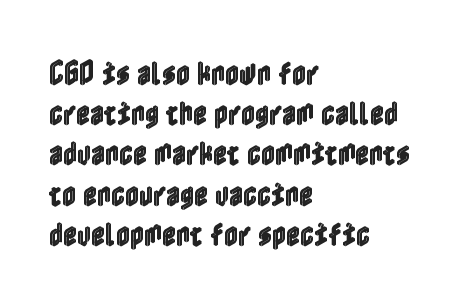
The image shows 27 px text type, upright; set left-aligned, normal line spacing (1.49x), normal letter spacing, not underlined.
